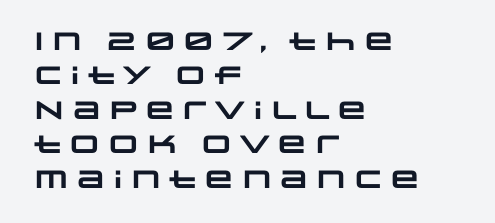
Typeset ragged right — the left edge is the straight one. I'd describe the lettering as bold — thick and assertive. The space between consecutive lines is moderate. A clean baseline with only descenders dipping below it. A typesetter would call this zero additional tracking.
